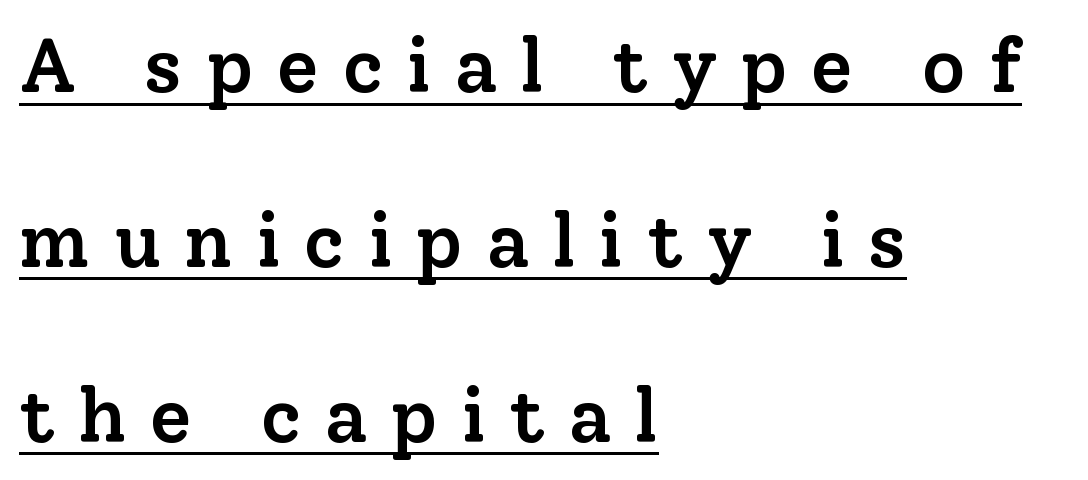
{"serif": "yes", "italic": "no", "bold": "semi", "weight": "semibold", "width": "normal", "stroke_contrast": "low", "x_height": "medium", "monospaced": "no", "underline": "yes", "align": "left", "line_spacing": "loose", "line_spacing_ratio": 2.3, "letter_spacing": "wide", "letter_spacing_em": 0.31, "glyph_px": 76}
